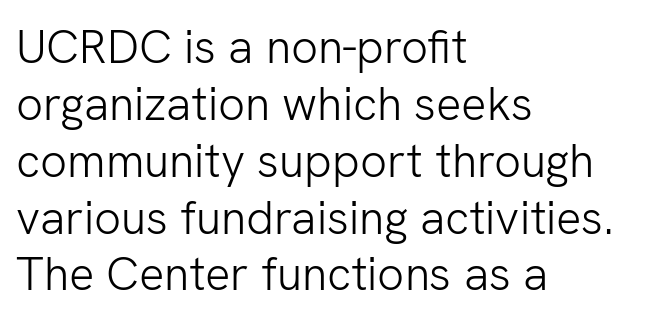
{"serif": "no", "italic": "no", "bold": "no", "weight": "light", "width": "normal", "stroke_contrast": "low", "x_height": "medium", "monospaced": "no", "underline": "no", "align": "left", "line_spacing_ratio": 1.21, "letter_spacing": "normal", "letter_spacing_em": 0.0, "glyph_px": 47}
